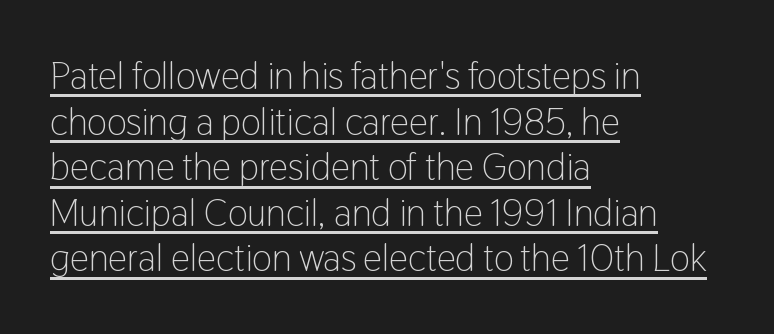
{"serif": "no", "italic": "no", "bold": "no", "weight": "light", "width": "condensed", "stroke_contrast": "low", "x_height": "medium", "monospaced": "no", "underline": "yes", "align": "left", "line_spacing_ratio": 1.2, "letter_spacing": "normal", "letter_spacing_em": 0.0, "glyph_px": 38}
